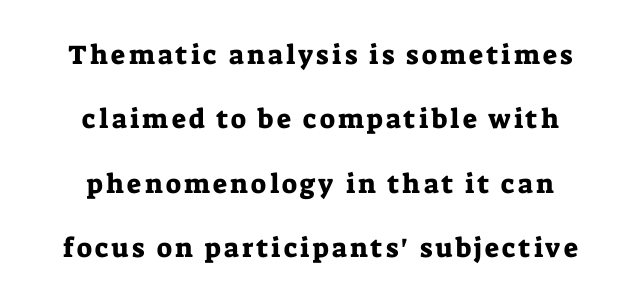
Q: Is the text italic (slanted)? A: No, it is upright.
Q: Is the text underlined? A: No.
Q: How is the paragraph aligned? A: Centered.
Q: Is the spacing between lines tight, normal or loose? A: Loose.
